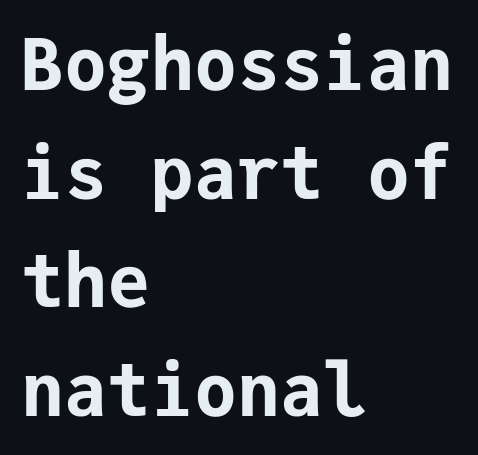
{"serif": "no", "italic": "no", "bold": "yes", "weight": "bold", "width": "normal", "stroke_contrast": "low", "x_height": "medium", "monospaced": "yes", "underline": "no", "align": "left", "line_spacing": "normal", "line_spacing_ratio": 1.51, "letter_spacing": "normal", "letter_spacing_em": 0.0, "glyph_px": 72}
